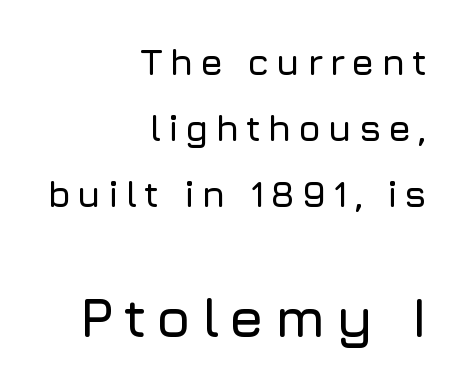
The image shows 56 px sans-serif type, upright; set right-aligned, line spacing 1.79x, not underlined; the second (bottom) block is 1.51x larger; low stroke contrast and a medium x-height.
